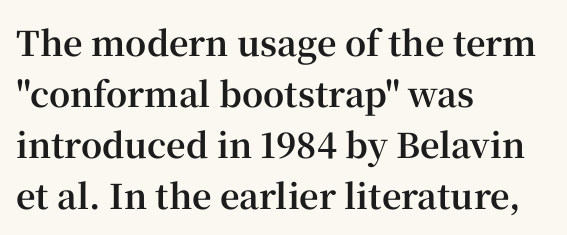
Q: Is the text bold? A: Yes.
Q: Is the text italic (slanted)? A: No, it is upright.
Q: Is the typeface a serif or a sans-serif typeface? A: Serif.
Q: Is the text underlined? A: No.
Q: How is the paragraph aligned? A: Left-aligned.
Q: Is the spacing between letters normal or unusually wide? A: Normal.
Q: Is the spacing between lines tight, normal or loose? A: Normal.
Q: Width (condensed, normal, or wide)? A: Normal.
Q: Stroke contrast? A: High.
Q: x-height? A: Medium.
Q: Monospaced? A: No.
